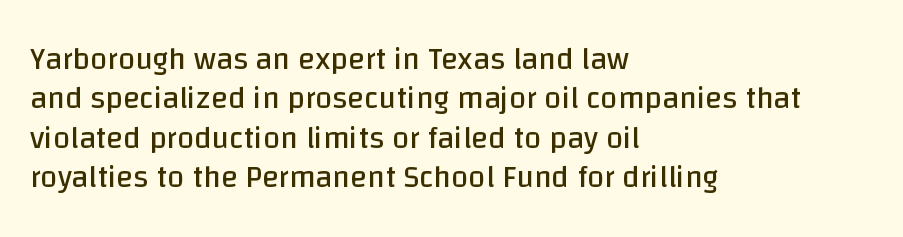
Observe the absence of serifs on each vertical stroke in this sample. Stroke thickness stays within the range of a standard reading face or lighter. Note the varied advance widths — an 'i' is clearly narrower than an 'm'. Compared with typical body copy, the letter spacing here is the same. The space beneath each line is pristine and unruled.
